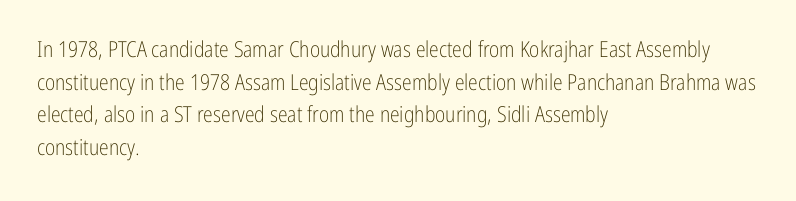
The image shows 22 px text type, upright; set left-aligned, normal line spacing (1.48x), normal letter spacing, not underlined.
